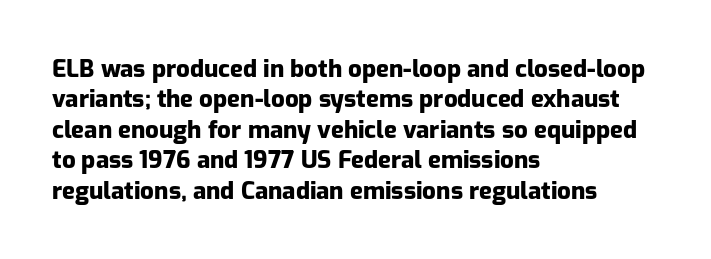
Q: Is the text bold? A: Yes.
Q: Is the text italic (slanted)? A: No, it is upright.
Q: Is the text underlined? A: No.
Q: How is the paragraph aligned? A: Left-aligned.
Q: Is the spacing between letters normal or unusually wide? A: Normal.
Q: Is the spacing between lines tight, normal or loose? A: Normal.
